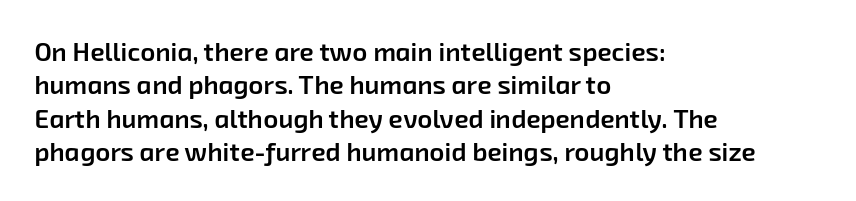
{"bold": "semi", "underline": "no", "align": "left", "line_spacing": "normal", "line_spacing_ratio": 1.28, "letter_spacing": "normal", "letter_spacing_em": 0.0, "glyph_px": 26}
